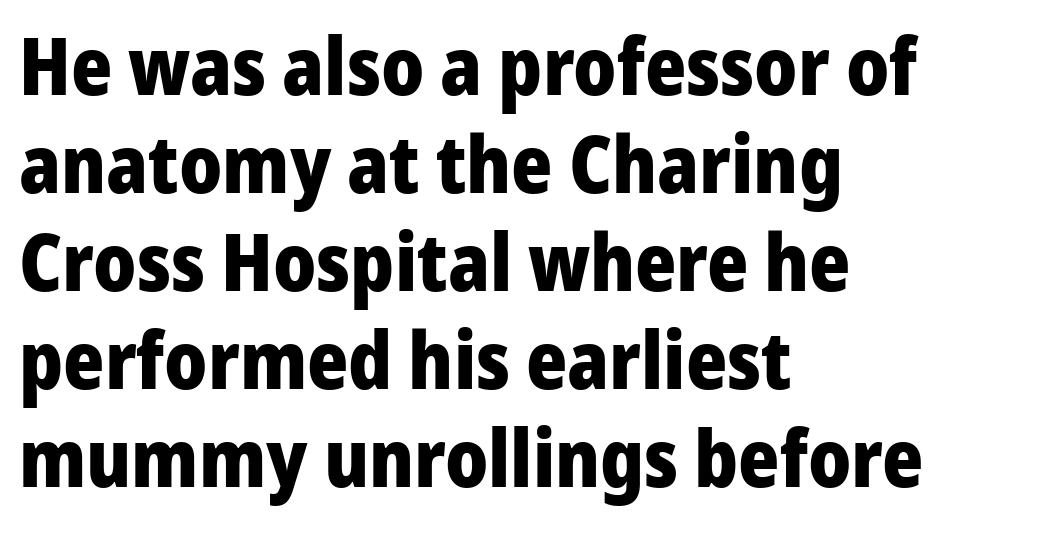
{"serif": "no", "italic": "no", "bold": "yes", "weight": "heavy", "width": "normal", "stroke_contrast": "low", "x_height": "medium", "monospaced": "no", "underline": "no", "align": "left", "line_spacing_ratio": 1.24, "letter_spacing": "normal", "letter_spacing_em": 0.0, "glyph_px": 79}
